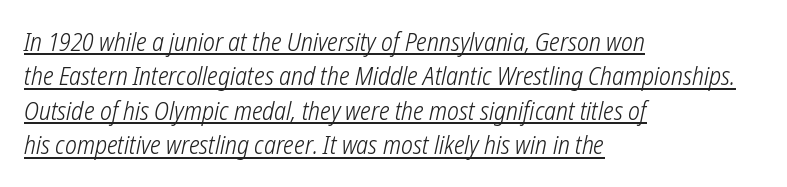
Q: Is the text bold? A: No.
Q: Is the text underlined? A: Yes.
Q: How is the paragraph aligned? A: Left-aligned.
Q: Is the spacing between letters normal or unusually wide? A: Normal.
Q: Is the spacing between lines tight, normal or loose? A: Normal.
